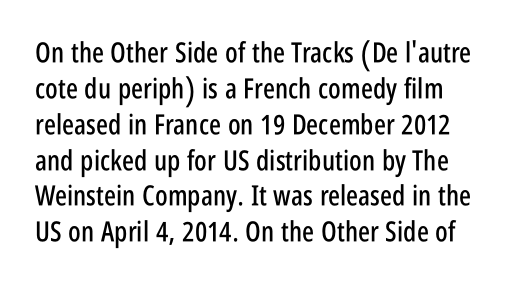
Does the type have serifs? No, each stem ends abruptly. Note the varied advance widths — an 'i' is clearly narrower than an 'm'. Just letters on the line, the space beneath them empty. Posture: upright roman.
